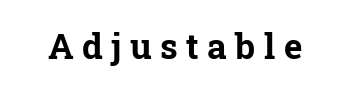
The image shows 35 px bold serif type, upright; set unusually wide letter spacing (+0.24 em), not underlined; low stroke contrast and a medium x-height.
